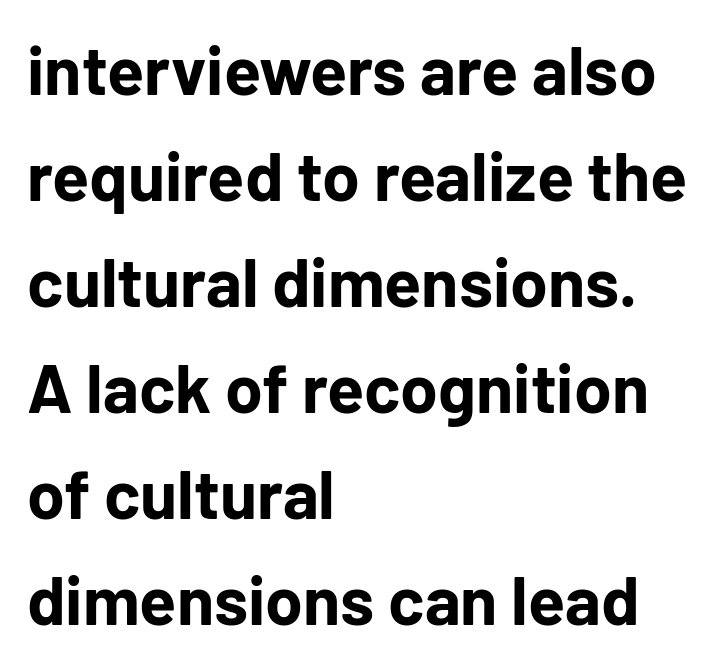
These lines carry a lot of weight — the face is fully bold. Each row of text sits above clean, open space. The space between consecutive lines is moderate. Alignment: flush left. Characters follow at the spacing the type designer built in.
